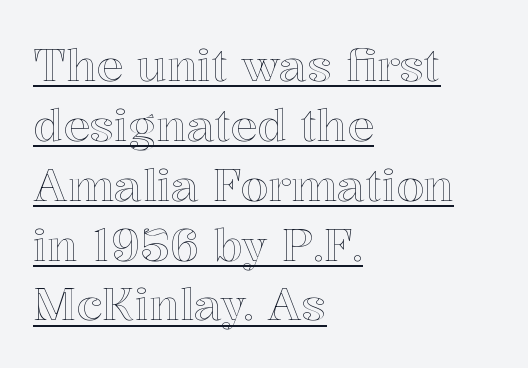
{"italic": "no", "width": "normal", "x_height": "medium", "monospaced": "no", "underline": "yes", "align": "left", "line_spacing": "normal", "line_spacing_ratio": 1.33, "letter_spacing": "normal", "letter_spacing_em": 0.0, "glyph_px": 45}
